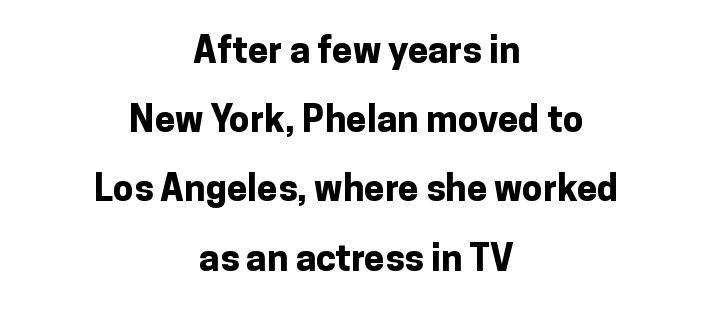
A roman cut, with each character standing at attention. Looks like regular typesetting: each glyph gets only the width it needs. These words are printed bold, with thick strokes throughout. Underline: absent.
